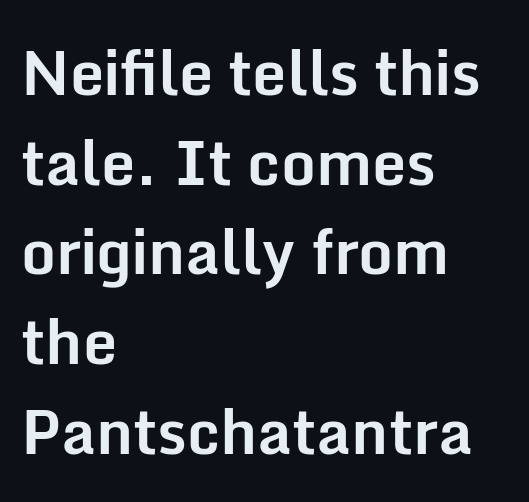
Q: Is the text bold? A: Yes.
Q: Is the text italic (slanted)? A: No, it is upright.
Q: Is the typeface a serif or a sans-serif typeface? A: Sans-serif.
Q: Is the text underlined? A: No.
Q: How is the paragraph aligned? A: Left-aligned.
Q: Is the spacing between letters normal or unusually wide? A: Normal.
Q: Is the spacing between lines tight, normal or loose? A: Normal.
Q: Width (condensed, normal, or wide)? A: Normal.
Q: Stroke contrast? A: Low.
Q: x-height? A: Medium.
Q: Monospaced? A: No.
